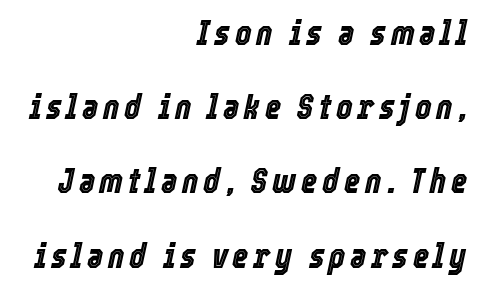
Character widths vary here, with narrow letters taking less room than wide ones. Glance below the letters and you will spot only blank space. Yep, that's italic — everything's leaning. The passage is arranged like a letterhead date or caption credit — flush right. This block would shrink considerably if given ordinary leading; it's expanded now.
